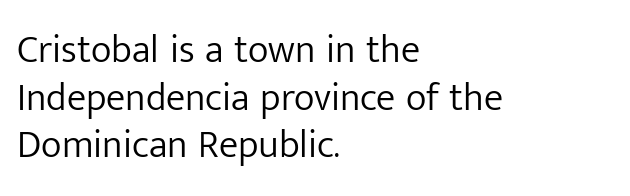
{"serif": "no", "italic": "no", "bold": "no", "weight": "light", "width": "normal", "stroke_contrast": "low", "x_height": "medium", "monospaced": "no", "underline": "no", "align": "left", "line_spacing_ratio": 1.22, "letter_spacing": "normal", "letter_spacing_em": 0.0, "glyph_px": 39}
